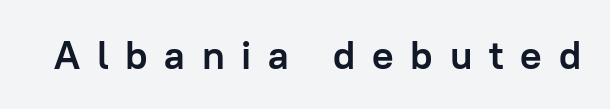
{"serif": "no", "italic": "no", "bold": "yes", "weight": "semibold", "width": "normal", "stroke_contrast": "low", "x_height": "medium", "monospaced": "no", "underline": "no", "letter_spacing": "wide", "letter_spacing_em": 0.42, "glyph_px": 40}
